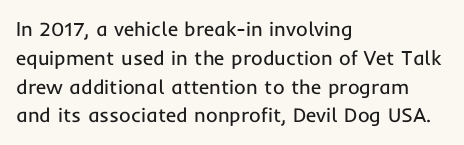
Vertical strokes here are truly vertical. The typesetting does not lean heavy: it is not bold. These lines keep a tight, regular rhythm from letter to letter. Anything drawn beneath the words? Only blank space. The designer left line spacing at the default. Caption: multi-line text, flush left, ragged right.
